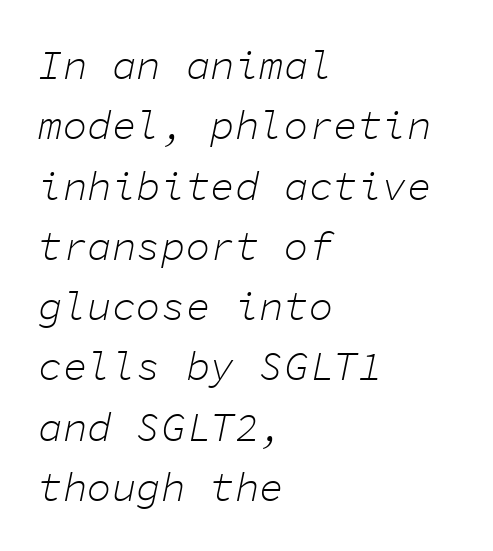
Q: Is the text bold? A: No.
Q: Is the text italic (slanted)? A: Yes, it leans right by about 11 degrees.
Q: Is the text underlined? A: No.
Q: How is the paragraph aligned? A: Left-aligned.
Q: Is the spacing between letters normal or unusually wide? A: Normal.
Q: Is the spacing between lines tight, normal or loose? A: Normal.
Q: Width (condensed, normal, or wide)? A: Normal.
Q: Stroke contrast? A: Low.
Q: x-height? A: Medium.
Q: Monospaced? A: Yes.
